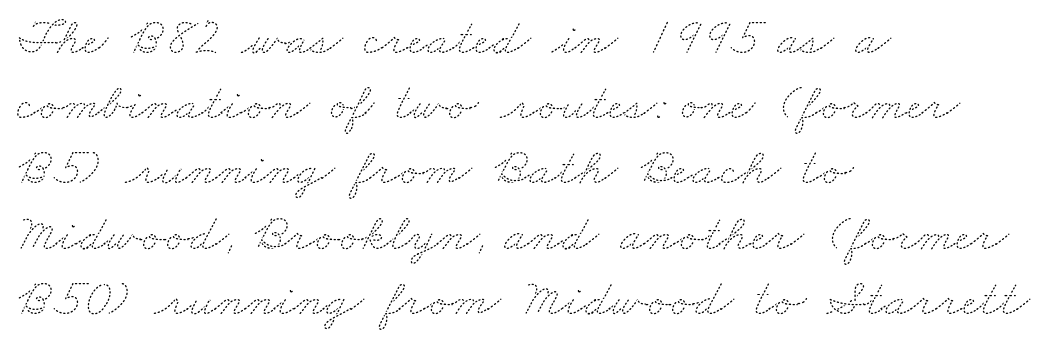
Q: Is the text bold? A: No.
Q: Is the text underlined? A: No.
Q: How is the paragraph aligned? A: Left-aligned.
Q: Is the spacing between letters normal or unusually wide? A: Normal.
Q: Width (condensed, normal, or wide)? A: Wide.
Q: Stroke contrast? A: Medium.
Q: x-height? A: Small.
Q: Monospaced? A: No.
